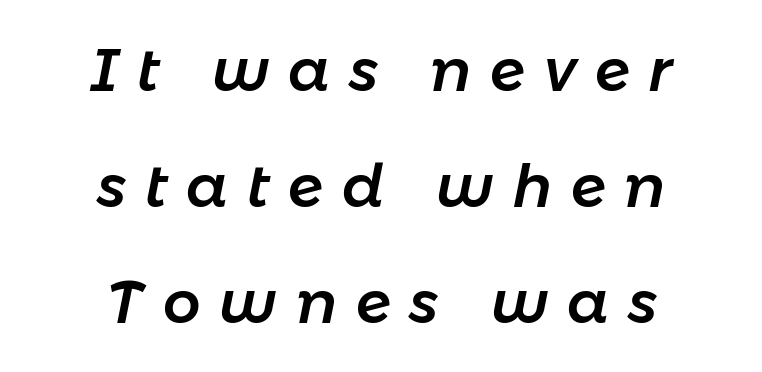
The image shows 59 px text type, italic (leaning right); set centered, loose line spacing (1.97x), unusually wide letter spacing (+0.32 em), not underlined; low stroke contrast and a medium x-height.
